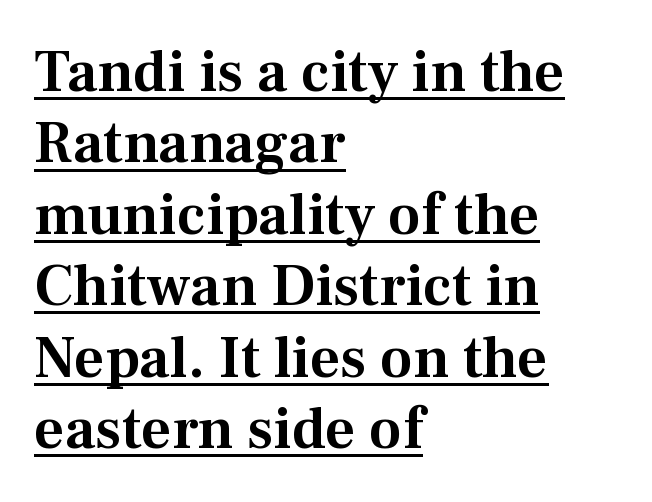
Q: Is the text italic (slanted)? A: No, it is upright.
Q: Is the typeface a serif or a sans-serif typeface? A: Serif.
Q: Is the text underlined? A: Yes.
Q: How is the paragraph aligned? A: Left-aligned.
Q: Is the spacing between letters normal or unusually wide? A: Normal.
Q: Width (condensed, normal, or wide)? A: Normal.
Q: Stroke contrast? A: Medium.
Q: x-height? A: Medium.
Q: Monospaced? A: No.
